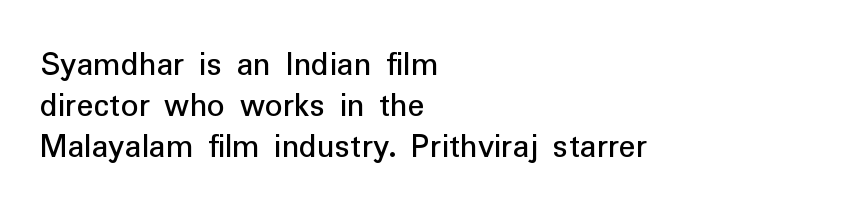
Q: Is the text italic (slanted)? A: No, it is upright.
Q: Is the typeface a serif or a sans-serif typeface? A: Sans-serif.
Q: Is the text underlined? A: No.
Q: How is the paragraph aligned? A: Left-aligned.
Q: Is the spacing between letters normal or unusually wide? A: Normal.
Q: Width (condensed, normal, or wide)? A: Normal.
Q: Stroke contrast? A: Low.
Q: x-height? A: Medium.
Q: Monospaced? A: No.
